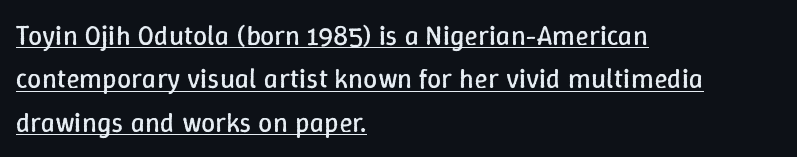
Q: Is the text bold? A: No.
Q: Is the text italic (slanted)? A: No, it is upright.
Q: Is the text underlined? A: Yes.
Q: How is the paragraph aligned? A: Left-aligned.
Q: Is the spacing between letters normal or unusually wide? A: Normal.
Q: Is the spacing between lines tight, normal or loose? A: Normal.
Q: Width (condensed, normal, or wide)? A: Normal.
Q: Stroke contrast? A: Low.
Q: x-height? A: Medium.
Q: Monospaced? A: No.
